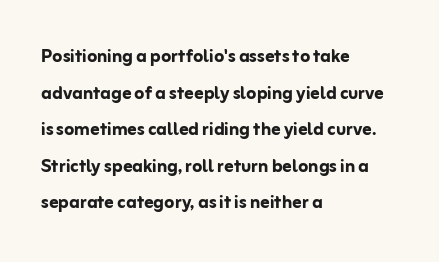
{"italic": "no", "bold": "yes", "underline": "no", "align": "left", "line_spacing": "normal", "line_spacing_ratio": 1.59, "letter_spacing": "normal", "letter_spacing_em": 0.0, "glyph_px": 23}
